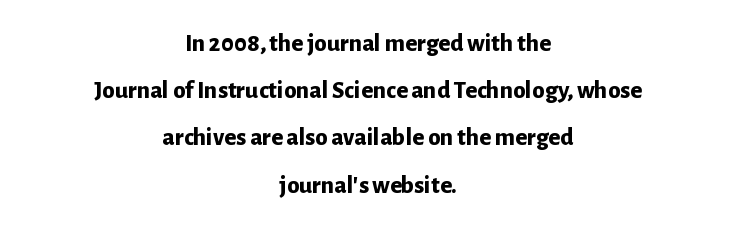
The image shows 25 px bold type, upright; set centered, line spacing 1.89x, normal letter spacing, not underlined.
